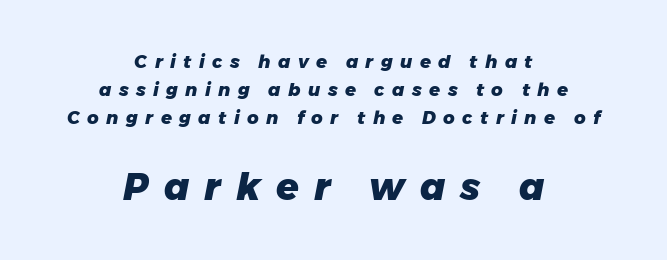
Tall strokes in this sample are angled rather than plumb. The letters in the lower block stand taller than those in the block above. The passage shown has open, widely tracked lettering throughout. Teacher's note: observe the equal gaps on both sides — that is centered alignment. Normally led — the rows are evenly, conventionally spaced. Looks like regular typesetting: each glyph gets only the width it needs.
